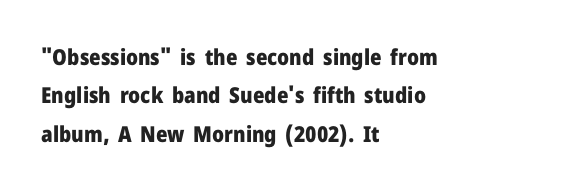
Q: Is the text bold? A: Yes.
Q: Is the text italic (slanted)? A: No, it is upright.
Q: Is the text underlined? A: No.
Q: How is the paragraph aligned? A: Left-aligned.
Q: Is the spacing between letters normal or unusually wide? A: Normal.
